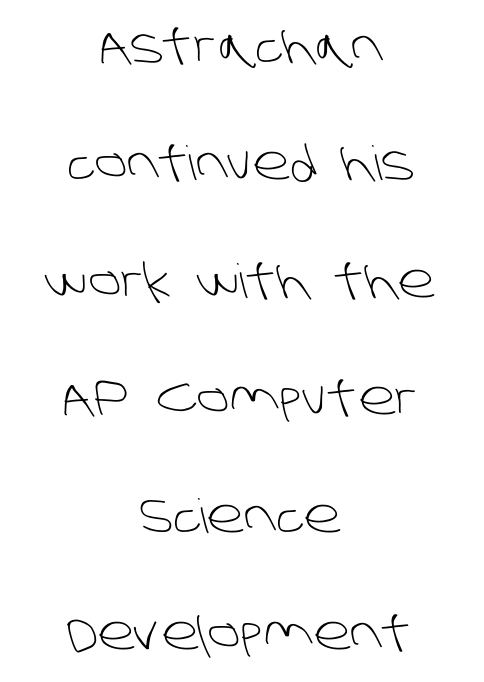
Has an underline been added? It has not. Each letter keeps its own natural width here, so spacing adapts to shape. Where is the straight margin? There isn't one; the lines are centered. Weight class: somewhere from thin through regular. Airy leading.
